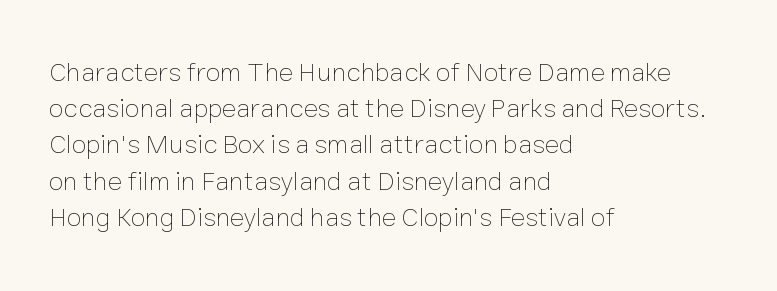
Q: Is the text bold? A: No.
Q: Is the text italic (slanted)? A: No, it is upright.
Q: Is the text underlined? A: No.
Q: How is the paragraph aligned? A: Left-aligned.
Q: Is the spacing between letters normal or unusually wide? A: Normal.
Q: Is the spacing between lines tight, normal or loose? A: Normal.
